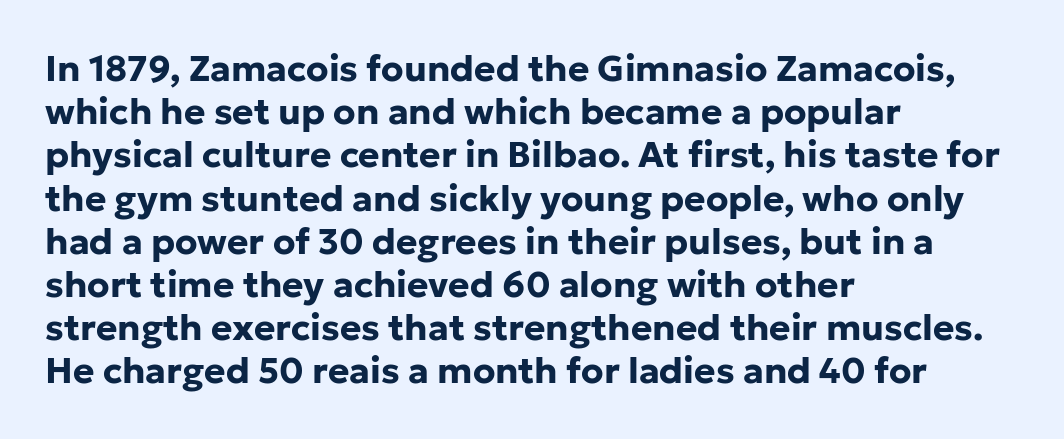
The image shows 36 px bold sans-serif type, upright; set left-aligned, line spacing 1.2x, normal letter spacing, not underlined; low stroke contrast and a medium x-height.
